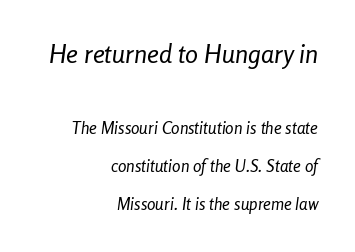
The image shows 26 px text type, italic (leaning right); set right-aligned, loose line spacing (2.26x), normal letter spacing, not underlined; the first (top) block is 1.53x larger.
